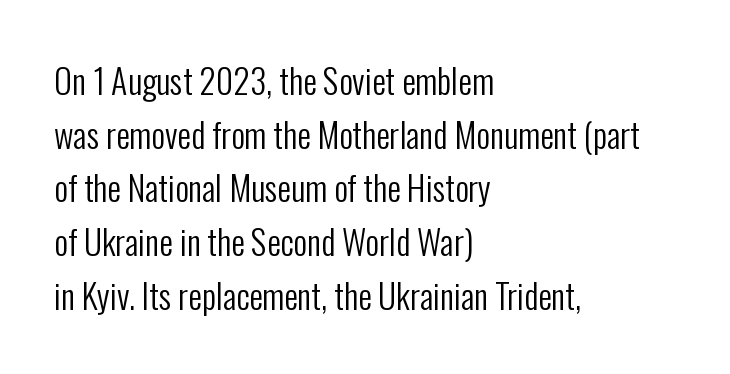
Q: Is the text bold? A: No.
Q: Is the text italic (slanted)? A: No, it is upright.
Q: Is the typeface a serif or a sans-serif typeface? A: Sans-serif.
Q: Is the text underlined? A: No.
Q: How is the paragraph aligned? A: Left-aligned.
Q: Is the spacing between letters normal or unusually wide? A: Normal.
Q: Is the spacing between lines tight, normal or loose? A: Normal.
Q: Width (condensed, normal, or wide)? A: Condensed.
Q: Stroke contrast? A: Low.
Q: x-height? A: Medium.
Q: Monospaced? A: No.
